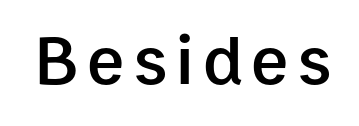
The image shows 70 px semibold sans-serif type, upright; set not underlined; low stroke contrast and a medium x-height.
